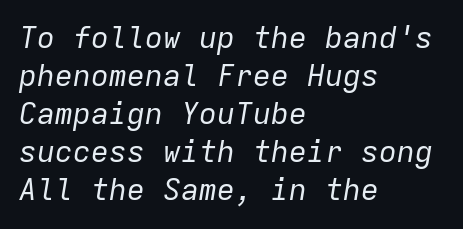
{"italic": "yes", "lean": "right", "slant_degrees": 9, "bold": "no", "weight": "regular", "width": "normal", "stroke_contrast": "low", "x_height": "medium", "monospaced": "yes", "underline": "no", "align": "left", "line_spacing": "normal", "line_spacing_ratio": 1.27, "letter_spacing": "normal", "letter_spacing_em": 0.0, "glyph_px": 30}
